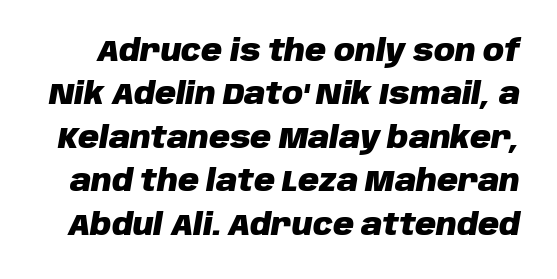
{"italic": "yes", "lean": "right", "slant_degrees": 10, "bold": "yes", "weight": "heavy", "width": "normal", "stroke_contrast": "low", "x_height": "large", "monospaced": "no", "underline": "no", "line_spacing": "normal", "line_spacing_ratio": 1.5, "letter_spacing": "normal", "letter_spacing_em": 0.0, "glyph_px": 29}
